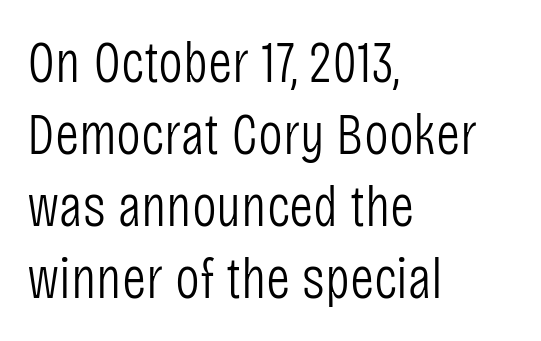
{"serif": "no", "italic": "no", "bold": "no", "weight": "light", "width": "condensed", "stroke_contrast": "low", "x_height": "large", "monospaced": "no", "underline": "no", "align": "left", "line_spacing_ratio": 1.22, "letter_spacing": "normal", "letter_spacing_em": 0.0, "glyph_px": 59}
